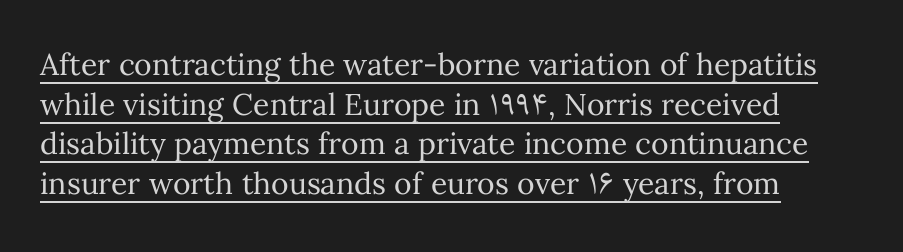
The image shows 30 px regular-weight type, upright; set left-aligned, normal line spacing (1.32x), normal letter spacing, underlined; medium stroke contrast and a medium x-height.
